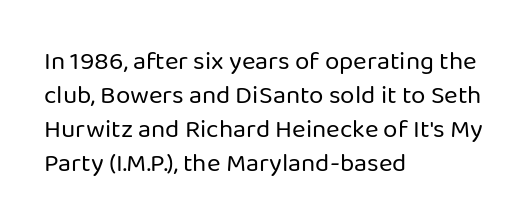
{"italic": "no", "bold": "no", "underline": "no", "align": "left", "line_spacing": "normal", "line_spacing_ratio": 1.31, "letter_spacing": "normal", "letter_spacing_em": 0.0, "glyph_px": 26}
